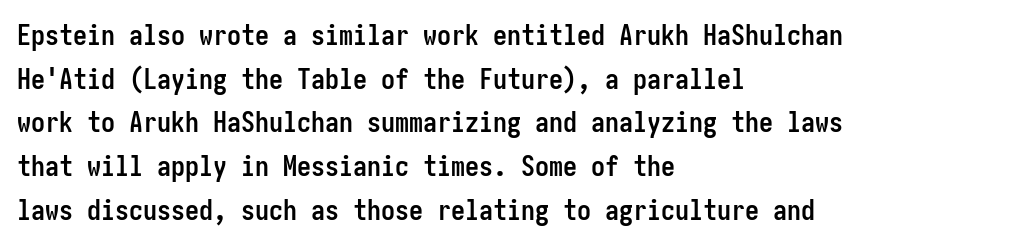
Underline: absent. Interline gaps are of average width in this sample. Every stem runs plumb, perpendicular to the baseline. Check where the strokes stop: nothing finishes them off — pure sans. Look at the tracking — it's just the regular setting, nothing added. A dark, heavy texture on the line: the type is bold.
